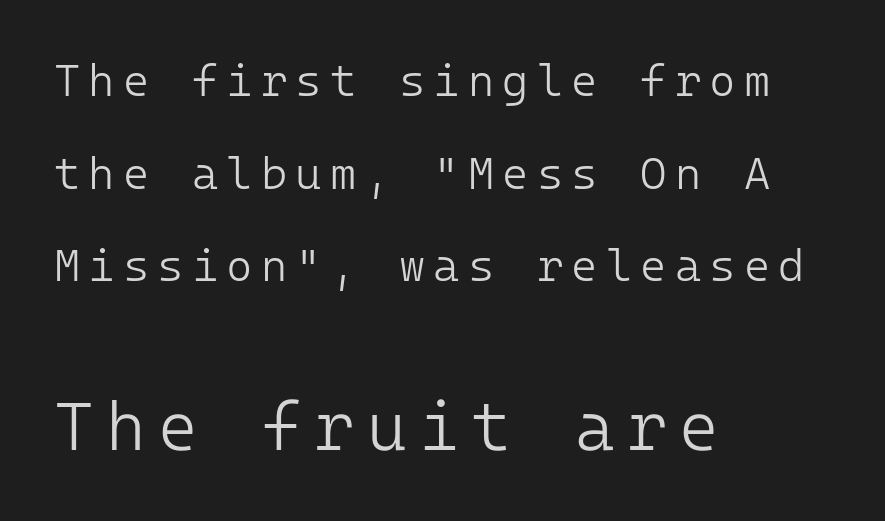
Decoration check: the copy has no underline. The type sits square on the baseline with zero lean. These two chunks differ in scale, with the bottom chunk taking the larger measure. Typeset ragged right — the left edge is the straight one.
